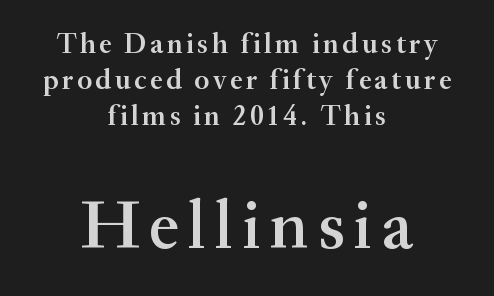
The image shows 69 px semibold serif type, upright; set centered, normal line spacing (1.29x), not underlined; the second (bottom) block is 2.46x larger; medium stroke contrast and a small x-height.
